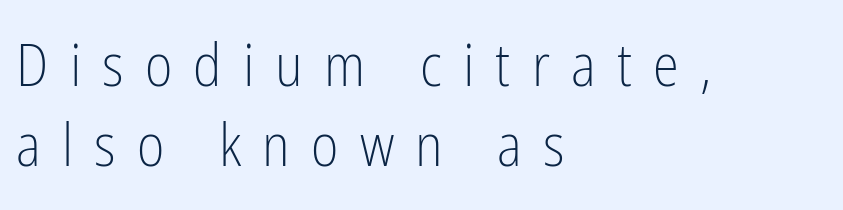
Q: Is the text bold? A: No.
Q: Is the text italic (slanted)? A: No, it is upright.
Q: Is the typeface a serif or a sans-serif typeface? A: Sans-serif.
Q: Is the text underlined? A: No.
Q: How is the paragraph aligned? A: Left-aligned.
Q: Is the spacing between letters normal or unusually wide? A: Unusually wide.
Q: Is the spacing between lines tight, normal or loose? A: Normal.
Q: Width (condensed, normal, or wide)? A: Condensed.
Q: Stroke contrast? A: Low.
Q: x-height? A: Medium.
Q: Monospaced? A: No.
